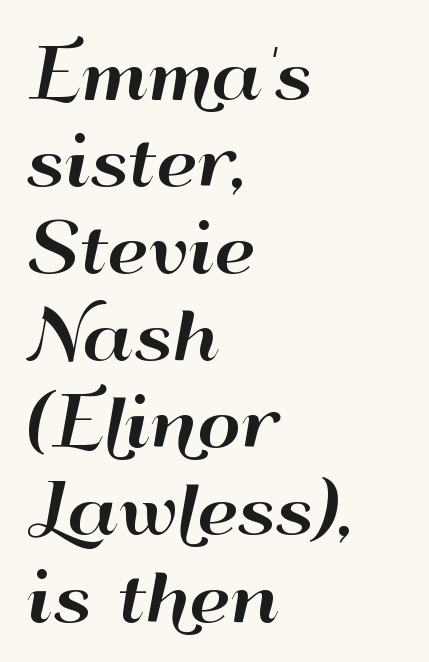
The image shows 67 px wide sans-serif type; set left-aligned, normal line spacing (1.3x), normal letter spacing, not underlined; high stroke contrast and a small x-height.
